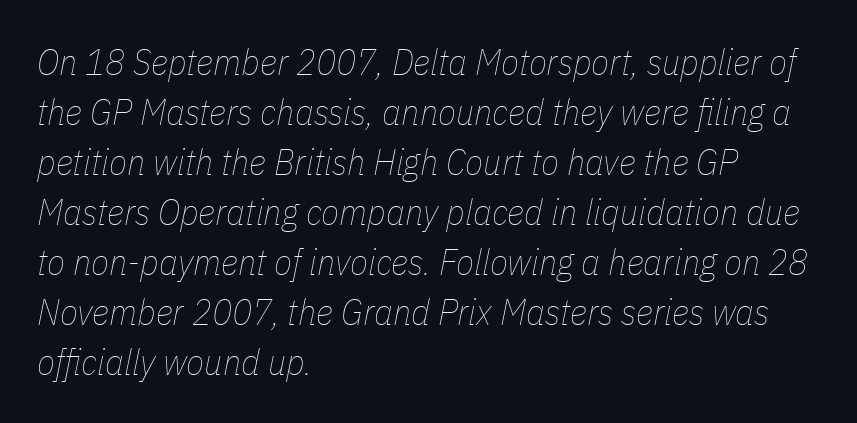
Q: Is the text bold? A: No.
Q: Is the text italic (slanted)? A: Yes, it leans right by about 11 degrees.
Q: Is the text underlined? A: No.
Q: How is the paragraph aligned? A: Left-aligned.
Q: Is the spacing between letters normal or unusually wide? A: Normal.
Q: Is the spacing between lines tight, normal or loose? A: Normal.
Q: Width (condensed, normal, or wide)? A: Condensed.
Q: Stroke contrast? A: Low.
Q: x-height? A: Medium.
Q: Monospaced? A: No.
